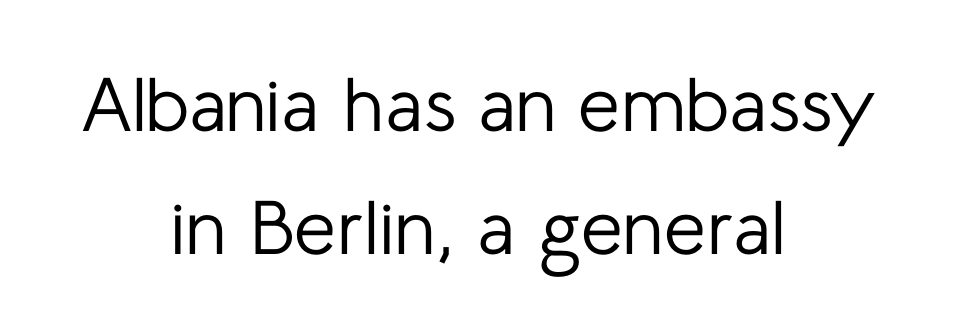
Q: Is the text bold? A: No.
Q: Is the text italic (slanted)? A: No, it is upright.
Q: Is the typeface a serif or a sans-serif typeface? A: Sans-serif.
Q: Is the text underlined? A: No.
Q: How is the paragraph aligned? A: Centered.
Q: Is the spacing between letters normal or unusually wide? A: Normal.
Q: Is the spacing between lines tight, normal or loose? A: Normal.
Q: Width (condensed, normal, or wide)? A: Normal.
Q: Stroke contrast? A: Low.
Q: x-height? A: Medium.
Q: Monospaced? A: No.
